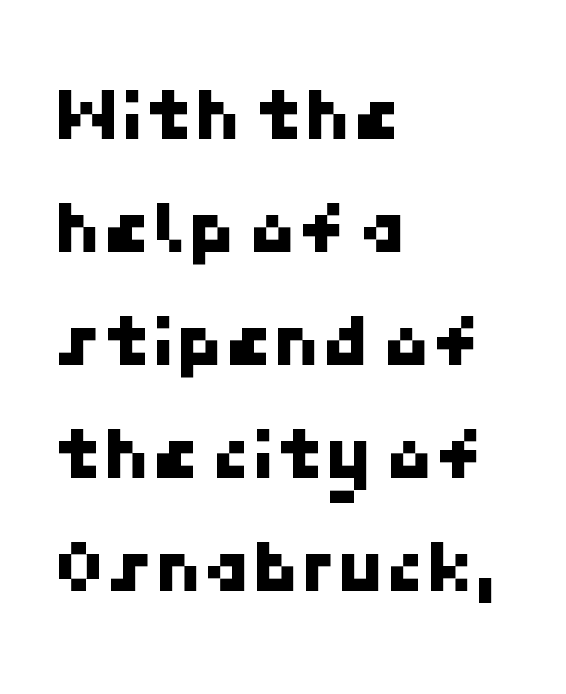
{"serif": "no", "width": "normal", "stroke_contrast": "low", "x_height": "medium", "underline": "no", "align": "left", "line_spacing": "normal", "line_spacing_ratio": 1.45, "letter_spacing": "normal", "letter_spacing_em": 0.0, "glyph_px": 78}
